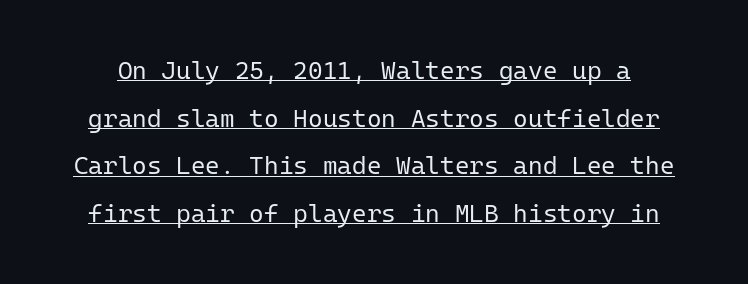
Q: Is the text bold? A: No.
Q: Is the text italic (slanted)? A: No, it is upright.
Q: Is the text underlined? A: Yes.
Q: Is the spacing between letters normal or unusually wide? A: Normal.
Q: Is the spacing between lines tight, normal or loose? A: Loose.
